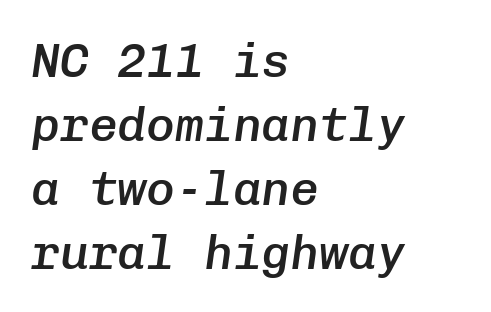
A typesetter would mark this as italic. Each letter, wide or thin by design, is forced into the same width here. Notice how descenders clear the ascenders below comfortably — that's standard leading. Plain, unruled lines of type.
